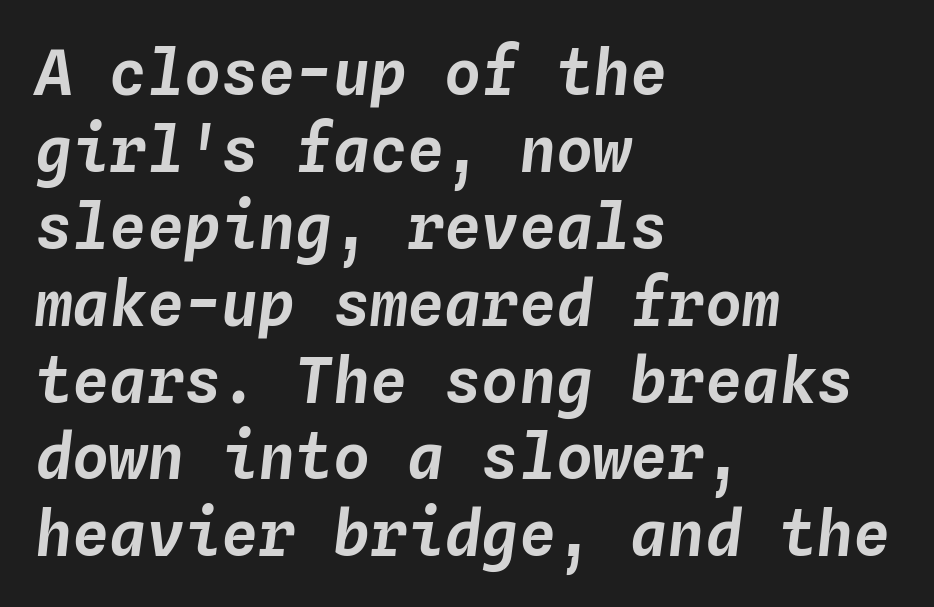
Q: Is the text italic (slanted)? A: Yes, it leans right by about 4 degrees.
Q: Is the text underlined? A: No.
Q: How is the paragraph aligned? A: Left-aligned.
Q: Is the spacing between letters normal or unusually wide? A: Normal.
Q: Width (condensed, normal, or wide)? A: Normal.
Q: Stroke contrast? A: Low.
Q: x-height? A: Medium.
Q: Monospaced? A: Yes.
